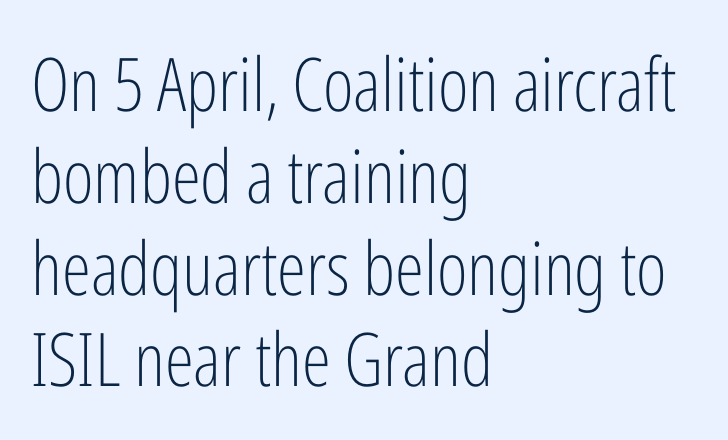
Leftover space on each line is placed entirely after the last word. Italic? Not at all — the glyphs are vertical. Each letter's strokes conclude bluntly, with no projecting serifs. This rendering leaves character spacing at its baseline value.
